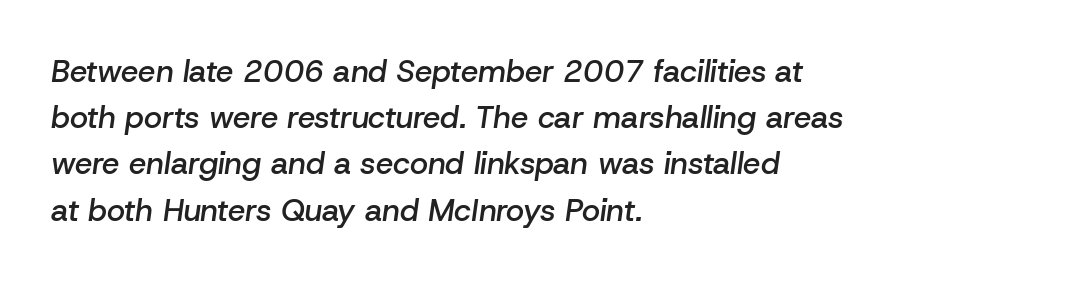
Q: Is the text bold? A: Semi-bold.
Q: Is the text italic (slanted)? A: Yes, it leans right by about 8 degrees.
Q: Is the text underlined? A: No.
Q: How is the paragraph aligned? A: Left-aligned.
Q: Is the spacing between letters normal or unusually wide? A: Normal.
Q: Is the spacing between lines tight, normal or loose? A: Normal.
Q: Width (condensed, normal, or wide)? A: Normal.
Q: Stroke contrast? A: Low.
Q: x-height? A: Medium.
Q: Monospaced? A: No.
